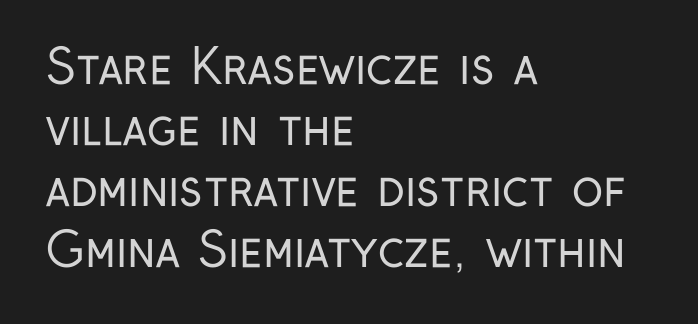
Q: Is the text bold? A: No.
Q: Is the text italic (slanted)? A: No, it is upright.
Q: Is the typeface a serif or a sans-serif typeface? A: Sans-serif.
Q: Is the text underlined? A: No.
Q: How is the paragraph aligned? A: Left-aligned.
Q: Is the spacing between letters normal or unusually wide? A: Normal.
Q: Is the spacing between lines tight, normal or loose? A: Normal.
Q: Width (condensed, normal, or wide)? A: Condensed.
Q: Stroke contrast? A: Low.
Q: x-height? A: Medium.
Q: Monospaced? A: No.
